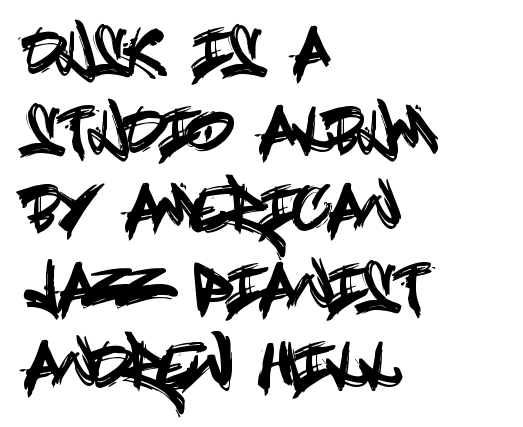
Q: Is the text italic (slanted)? A: Yes.
Q: Is the typeface a serif or a sans-serif typeface? A: Sans-serif.
Q: Is the text underlined? A: No.
Q: How is the paragraph aligned? A: Left-aligned.
Q: Is the spacing between letters normal or unusually wide? A: Normal.
Q: Is the spacing between lines tight, normal or loose? A: Normal.
Q: Width (condensed, normal, or wide)? A: Condensed.
Q: x-height? A: Large.
